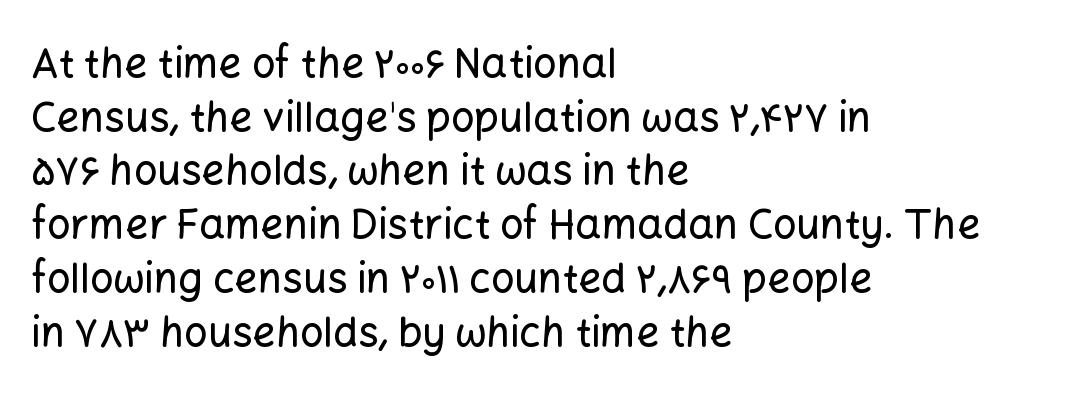
The image shows 41 px sans-serif type, upright; set left-aligned, normal line spacing (1.31x), normal letter spacing, not underlined; low stroke contrast and a medium x-height.
